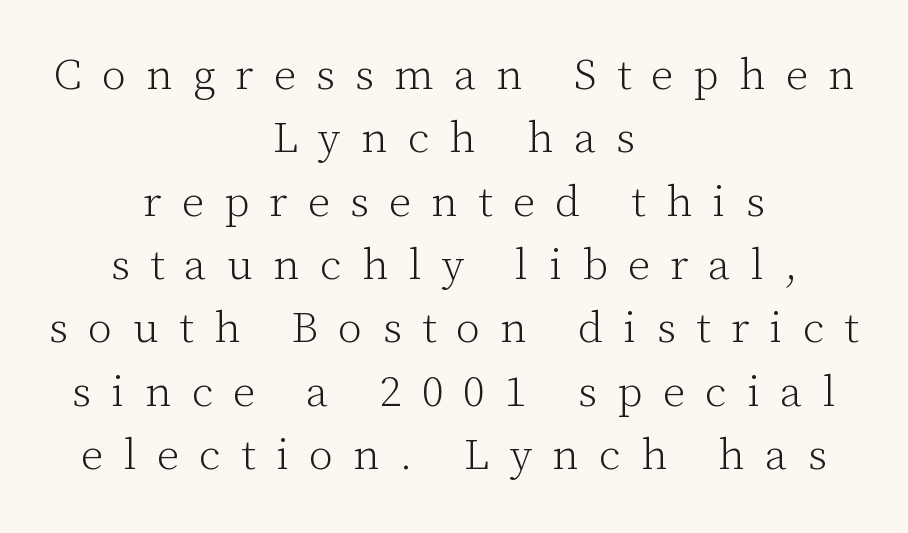
The image shows 44 px light serif type, upright; set centered, normal line spacing (1.44x), unusually wide letter spacing (+0.46 em), not underlined; low stroke contrast and a medium x-height.
